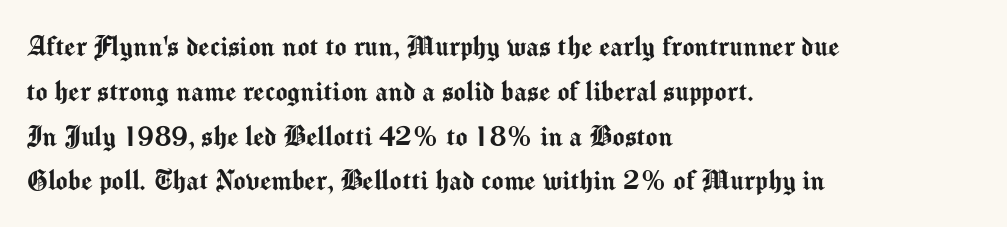
The image shows 32 px sans-serif type, upright; set left-aligned, normal line spacing (1.4x), normal letter spacing, not underlined; medium stroke contrast and a medium x-height.
